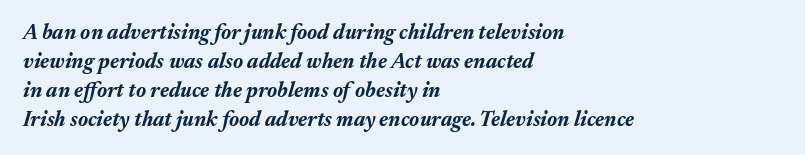
The image shows 21 px bold type, italic (leaning right); set left-aligned, normal line spacing (1.38x), normal letter spacing, not underlined.
